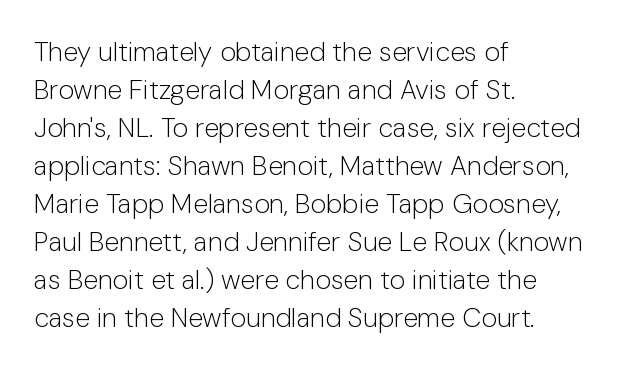
Q: Is the text bold? A: No.
Q: Is the text italic (slanted)? A: No, it is upright.
Q: Is the text underlined? A: No.
Q: How is the paragraph aligned? A: Left-aligned.
Q: Is the spacing between letters normal or unusually wide? A: Normal.
Q: Is the spacing between lines tight, normal or loose? A: Normal.
